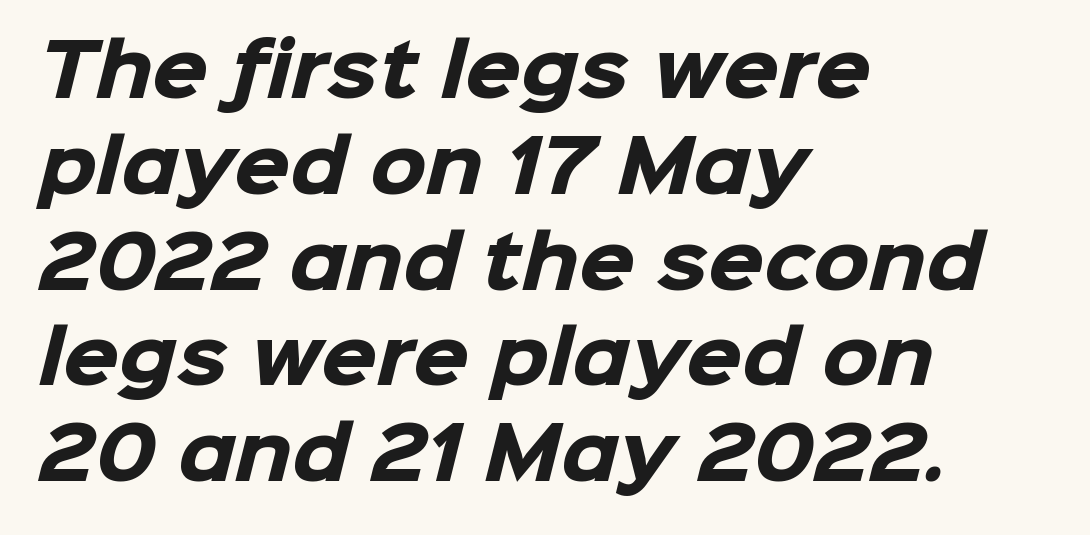
Q: Is the text bold? A: Yes.
Q: Is the typeface a serif or a sans-serif typeface? A: Sans-serif.
Q: Is the text underlined? A: No.
Q: How is the paragraph aligned? A: Left-aligned.
Q: Is the spacing between letters normal or unusually wide? A: Normal.
Q: Is the spacing between lines tight, normal or loose? A: Normal.
Q: Width (condensed, normal, or wide)? A: Normal.
Q: Stroke contrast? A: Low.
Q: x-height? A: Medium.
Q: Monospaced? A: No.
